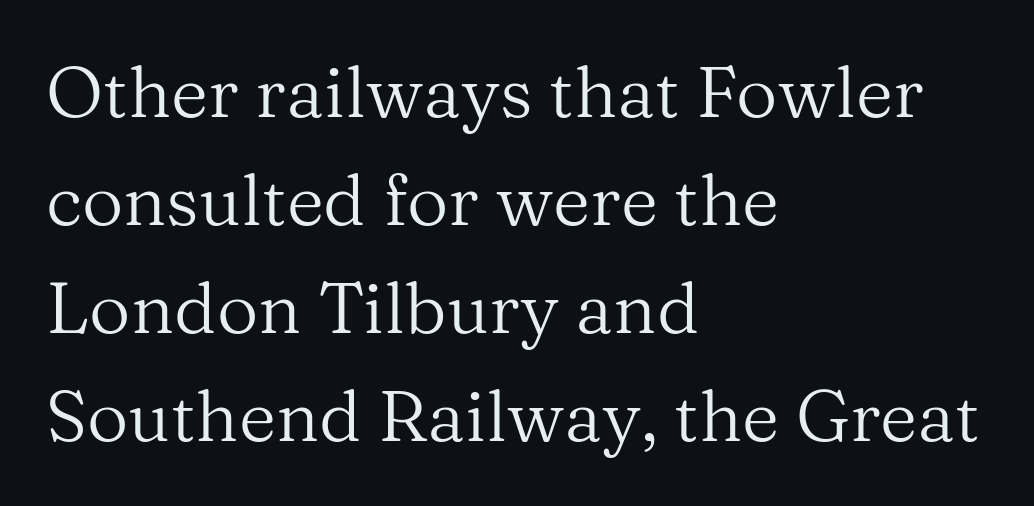
Q: Is the text bold? A: No.
Q: Is the text italic (slanted)? A: No, it is upright.
Q: Is the typeface a serif or a sans-serif typeface? A: Serif.
Q: Is the text underlined? A: No.
Q: How is the paragraph aligned? A: Left-aligned.
Q: Is the spacing between letters normal or unusually wide? A: Normal.
Q: Is the spacing between lines tight, normal or loose? A: Normal.
Q: Width (condensed, normal, or wide)? A: Normal.
Q: Stroke contrast? A: Medium.
Q: x-height? A: Medium.
Q: Monospaced? A: No.
